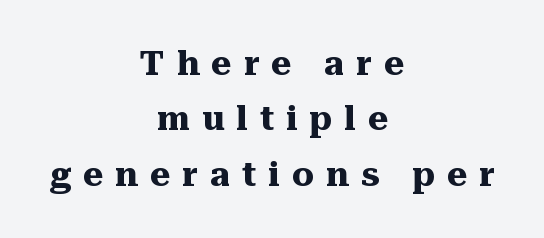
{"serif": "yes", "italic": "no", "bold": "yes", "weight": "heavy", "width": "normal", "stroke_contrast": "medium", "x_height": "medium", "monospaced": "no", "underline": "no", "align": "center", "line_spacing": "normal", "line_spacing_ratio": 1.63, "letter_spacing": "wide", "letter_spacing_em": 0.36, "glyph_px": 34}
